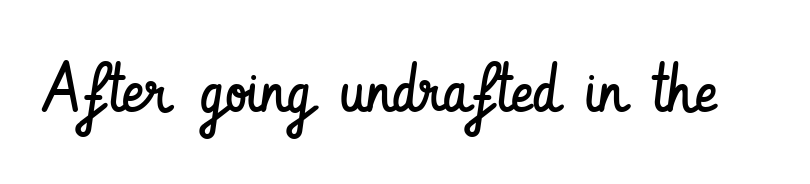
Q: Is the text bold? A: No.
Q: Is the text italic (slanted)? A: No, it is upright.
Q: Is the typeface a serif or a sans-serif typeface? A: Sans-serif.
Q: Is the text underlined? A: No.
Q: Is the spacing between letters normal or unusually wide? A: Normal.
Q: Width (condensed, normal, or wide)? A: Condensed.
Q: Stroke contrast? A: Low.
Q: x-height? A: Small.
Q: Monospaced? A: No.
